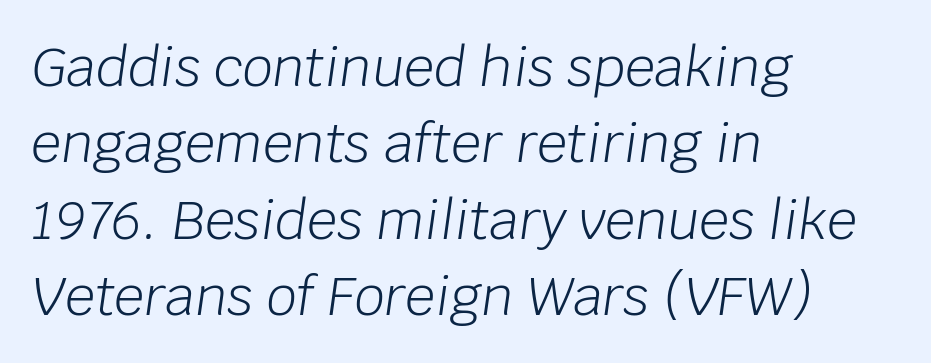
{"italic": "yes", "lean": "right", "slant_degrees": 8, "bold": "no", "weight": "light", "width": "normal", "stroke_contrast": "low", "x_height": "large", "monospaced": "no", "underline": "no", "align": "left", "line_spacing": "normal", "line_spacing_ratio": 1.44, "letter_spacing": "normal", "letter_spacing_em": 0.0, "glyph_px": 53}
